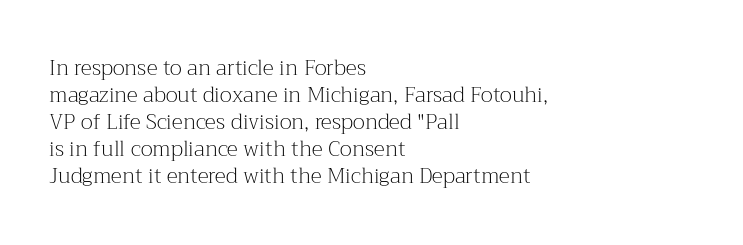
The passage shown is not underscored anywhere. Summary of vertical rhythm: regular, with standard interline spacing. The rag falls on the right side of this text block. Notice how the stems are strictly vertical — no italics here. Vertical stems look standard width or narrower in stroke.
